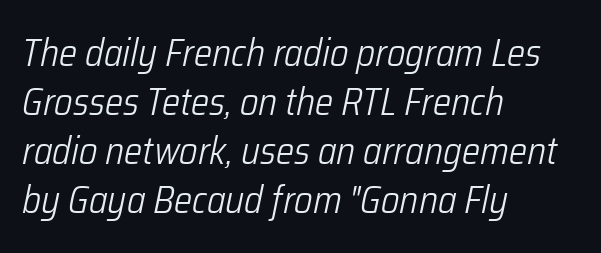
The image shows 38 px light, condensed type, italic (leaning right); set left-aligned, normal line spacing (1.29x), normal letter spacing, not underlined; low stroke contrast and a medium x-height.
